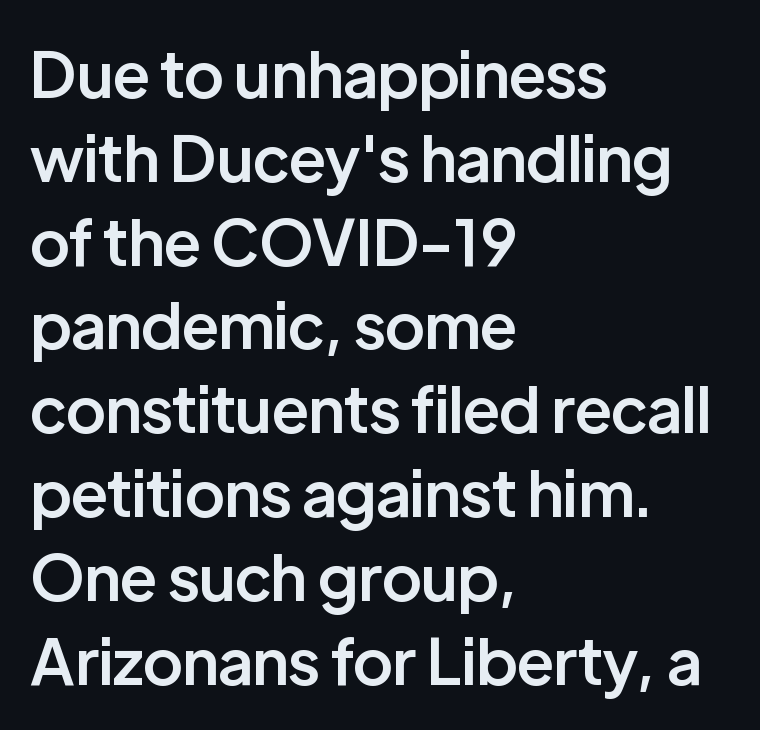
Q: Is the text bold? A: Semi-bold.
Q: Is the text italic (slanted)? A: No, it is upright.
Q: Is the typeface a serif or a sans-serif typeface? A: Sans-serif.
Q: Is the text underlined? A: No.
Q: How is the paragraph aligned? A: Left-aligned.
Q: Is the spacing between letters normal or unusually wide? A: Normal.
Q: Is the spacing between lines tight, normal or loose? A: Normal.
Q: Width (condensed, normal, or wide)? A: Normal.
Q: Stroke contrast? A: Low.
Q: x-height? A: Medium.
Q: Monospaced? A: No.
